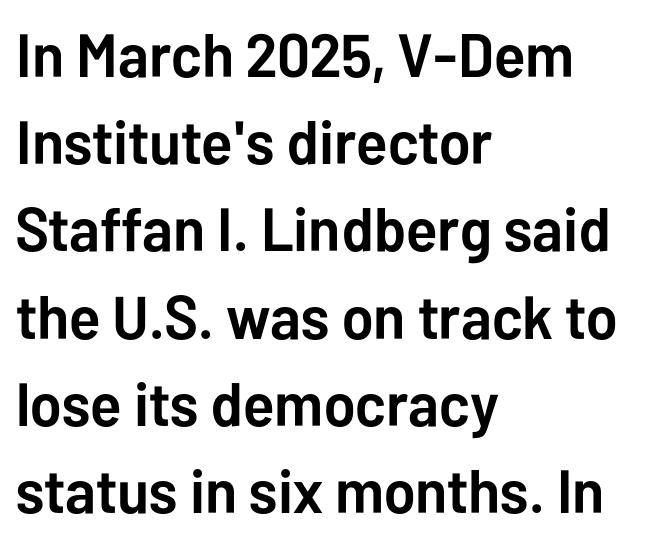
The image shows 61 px semibold sans-serif type, upright; set left-aligned, normal line spacing (1.43x), normal letter spacing, not underlined; low stroke contrast and a medium x-height.
